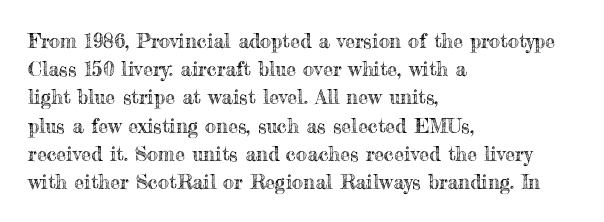
Q: Is the text italic (slanted)? A: No, it is upright.
Q: Is the text underlined? A: No.
Q: How is the paragraph aligned? A: Left-aligned.
Q: Is the spacing between letters normal or unusually wide? A: Normal.
Q: Is the spacing between lines tight, normal or loose? A: Normal.
